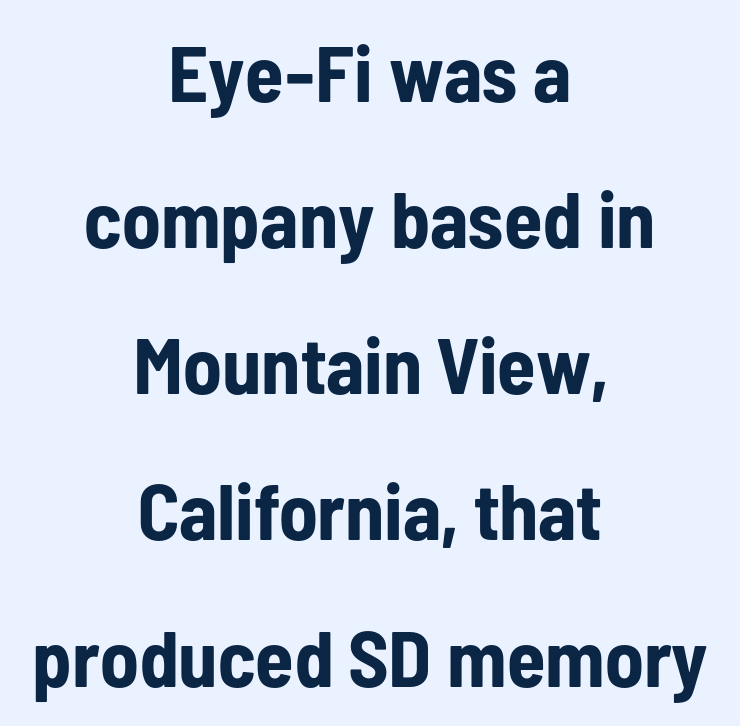
The image shows 79 px bold, condensed sans-serif type, upright; set centered, line spacing 1.85x, normal letter spacing, not underlined; low stroke contrast and a medium x-height.
